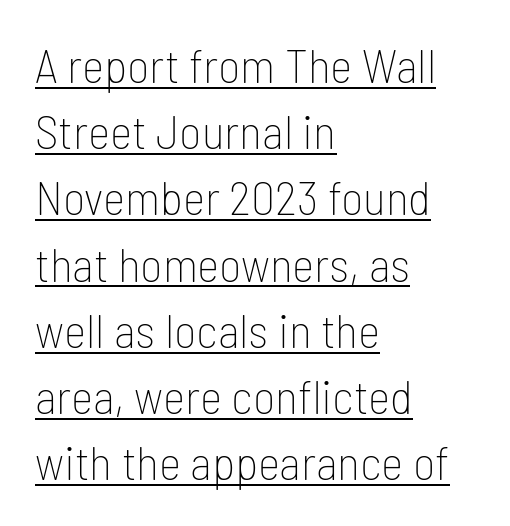
Q: Is the text bold? A: No.
Q: Is the text italic (slanted)? A: No, it is upright.
Q: Is the typeface a serif or a sans-serif typeface? A: Sans-serif.
Q: Is the text underlined? A: Yes.
Q: How is the paragraph aligned? A: Left-aligned.
Q: Is the spacing between letters normal or unusually wide? A: Normal.
Q: Is the spacing between lines tight, normal or loose? A: Normal.
Q: Width (condensed, normal, or wide)? A: Condensed.
Q: Stroke contrast? A: Low.
Q: x-height? A: Medium.
Q: Monospaced? A: No.
